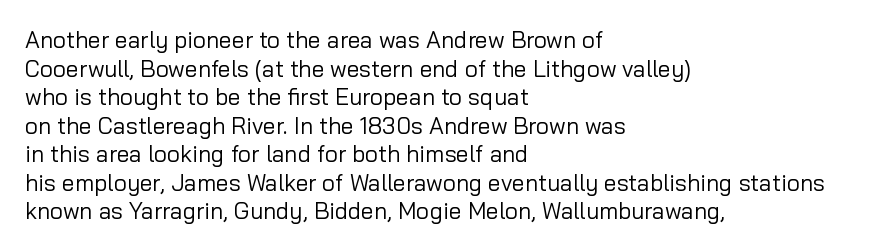
Q: Is the text bold? A: No.
Q: Is the text italic (slanted)? A: No, it is upright.
Q: Is the text underlined? A: No.
Q: How is the paragraph aligned? A: Left-aligned.
Q: Is the spacing between letters normal or unusually wide? A: Normal.
